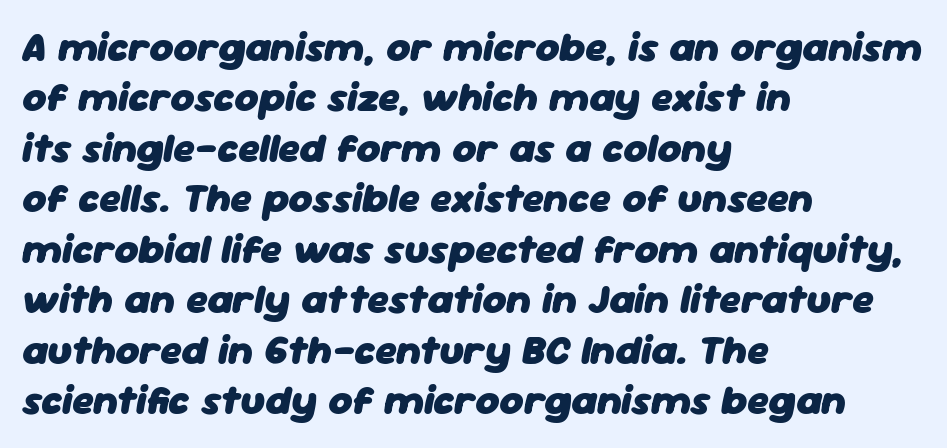
Look at the tracking — it's just the regular setting, nothing added. Is the type slanted? Yes — the strokes lean at a clear angle. Beneath every word, the page is bare. The rendering uses natural spacing where letterforms have individual widths. Which margin do the lines hug? The left one — the right edge is uneven.
